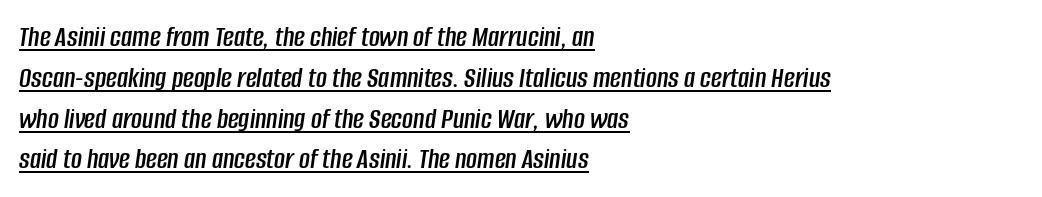
Q: Is the text italic (slanted)? A: Yes, it leans right by about 8 degrees.
Q: Is the text underlined? A: Yes.
Q: How is the paragraph aligned? A: Left-aligned.
Q: Is the spacing between letters normal or unusually wide? A: Normal.
Q: Is the spacing between lines tight, normal or loose? A: Normal.
Q: Width (condensed, normal, or wide)? A: Condensed.
Q: Stroke contrast? A: Low.
Q: x-height? A: Large.
Q: Monospaced? A: No.
